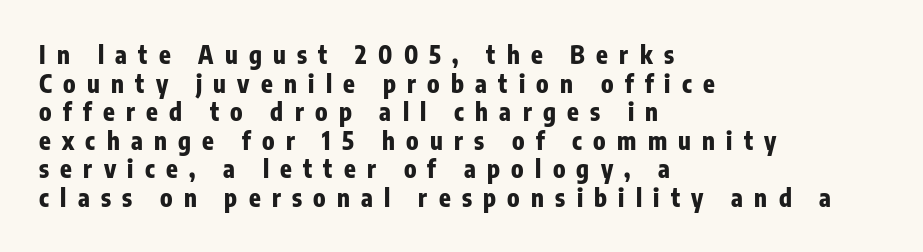
Q: Is the text bold? A: Yes.
Q: Is the text italic (slanted)? A: No, it is upright.
Q: Is the text underlined? A: No.
Q: How is the paragraph aligned? A: Left-aligned.
Q: Is the spacing between letters normal or unusually wide? A: Unusually wide.
